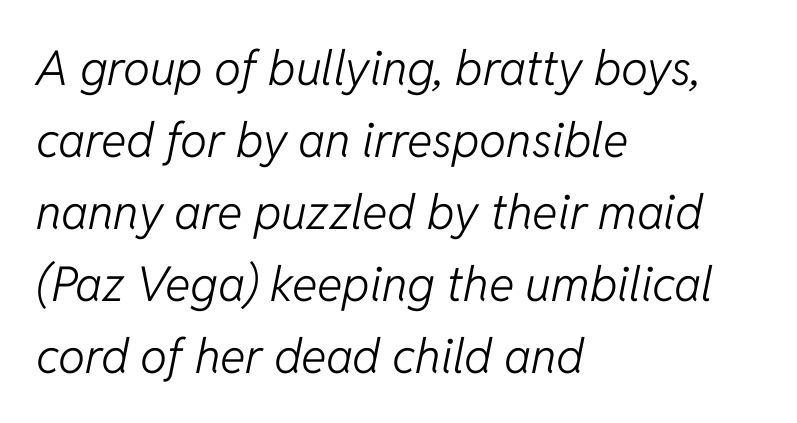
The ragged edge is on the right, which tells us the setting is flush left. Descenders are the only things crossing below the line. Looks like regular typesetting: each glyph gets only the width it needs. Rows of type keep a routine distance in the vertical direction. Stem width sits at or under what a default text font uses.
